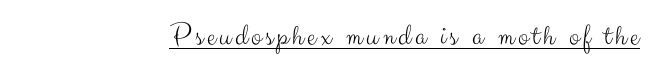
{"serif": "no", "bold": "no", "weight": "light", "width": "normal", "stroke_contrast": "medium", "x_height": "small", "monospaced": "no", "underline": "yes", "glyph_px": 31}
